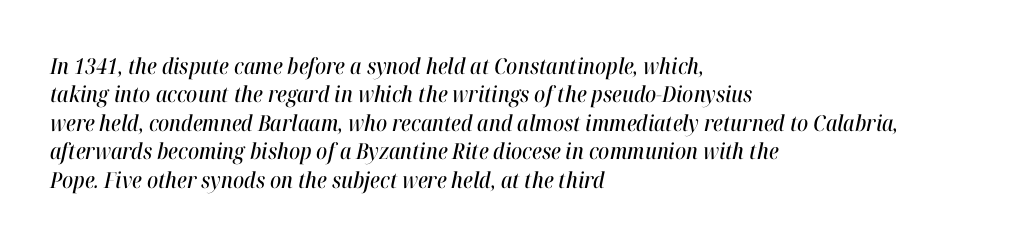
The image shows 22 px text type, italic (leaning right); set left-aligned, normal line spacing (1.29x), normal letter spacing, not underlined.
